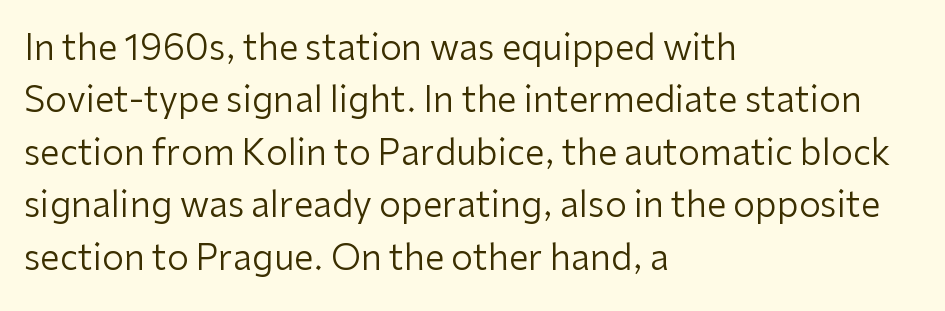
{"serif": "no", "italic": "no", "bold": "no", "weight": "regular", "width": "normal", "stroke_contrast": "low", "x_height": "medium", "monospaced": "no", "underline": "no", "align": "left", "line_spacing": "normal", "line_spacing_ratio": 1.5, "letter_spacing": "normal", "letter_spacing_em": 0.0, "glyph_px": 35}
